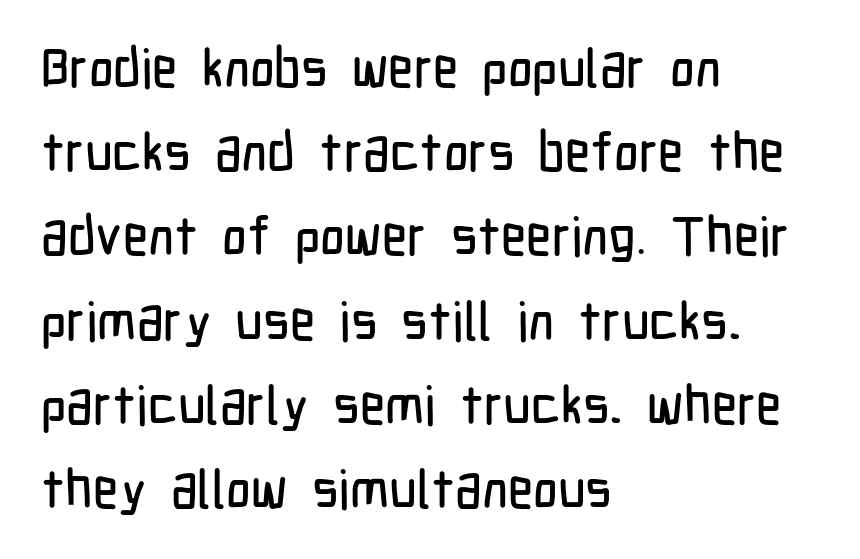
Q: Is the text italic (slanted)? A: No, it is upright.
Q: Is the typeface a serif or a sans-serif typeface? A: Sans-serif.
Q: Is the text underlined? A: No.
Q: How is the paragraph aligned? A: Left-aligned.
Q: Is the spacing between letters normal or unusually wide? A: Normal.
Q: Is the spacing between lines tight, normal or loose? A: Normal.
Q: Width (condensed, normal, or wide)? A: Condensed.
Q: Stroke contrast? A: Low.
Q: x-height? A: Medium.
Q: Monospaced? A: No.
